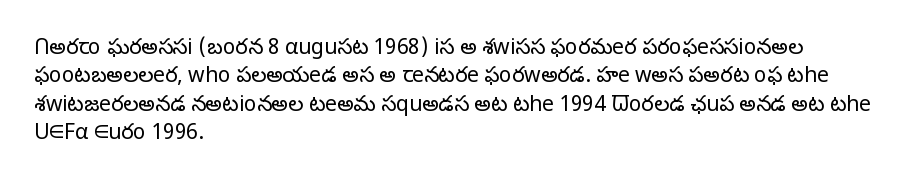
The image shows 21 px text type, upright; set left-aligned, normal line spacing (1.35x), normal letter spacing, not underlined.
